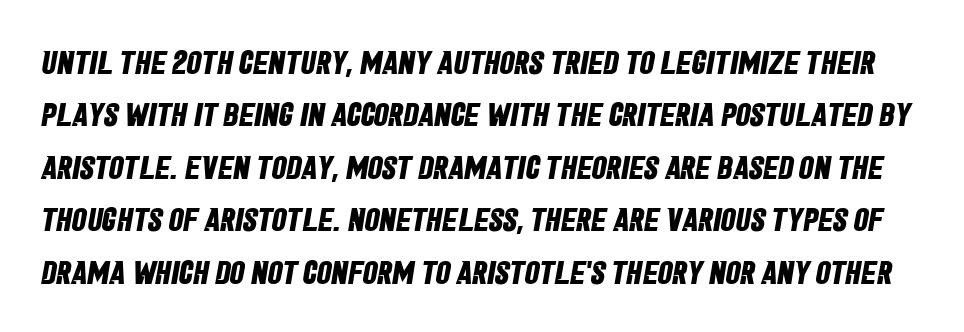
Q: Is the text bold? A: Yes.
Q: Is the typeface a serif or a sans-serif typeface? A: Sans-serif.
Q: Is the text underlined? A: No.
Q: Is the spacing between letters normal or unusually wide? A: Normal.
Q: Is the spacing between lines tight, normal or loose? A: Normal.
Q: Width (condensed, normal, or wide)? A: Condensed.
Q: Stroke contrast? A: Low.
Q: x-height? A: Large.
Q: Monospaced? A: No.
